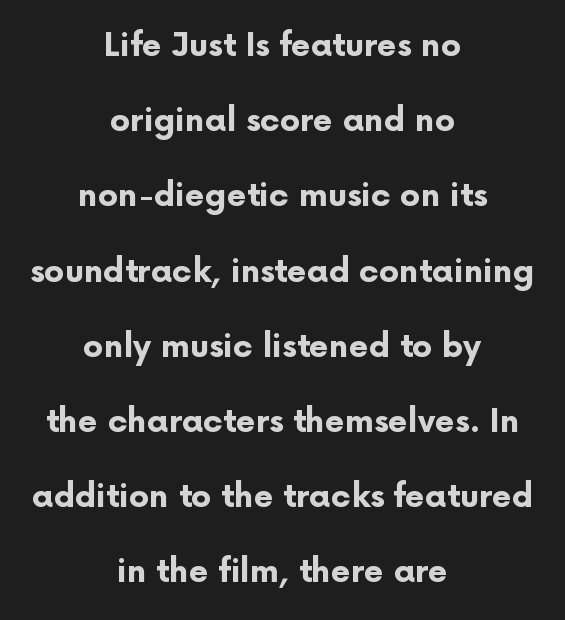
Q: Is the text bold? A: Yes.
Q: Is the text italic (slanted)? A: No, it is upright.
Q: Is the typeface a serif or a sans-serif typeface? A: Sans-serif.
Q: Is the text underlined? A: No.
Q: How is the paragraph aligned? A: Centered.
Q: Is the spacing between letters normal or unusually wide? A: Normal.
Q: Is the spacing between lines tight, normal or loose? A: Loose.
Q: Width (condensed, normal, or wide)? A: Normal.
Q: Stroke contrast? A: Low.
Q: x-height? A: Medium.
Q: Monospaced? A: No.
